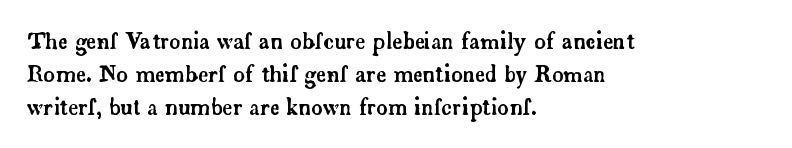
{"italic": "no", "underline": "no", "align": "left", "line_spacing": "normal", "line_spacing_ratio": 1.51, "letter_spacing": "normal", "letter_spacing_em": 0.0, "glyph_px": 22}
